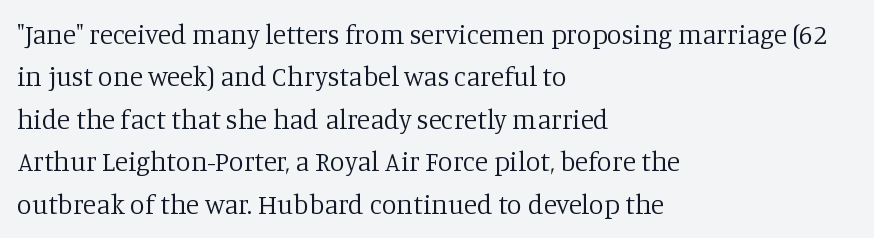
{"italic": "no", "bold": "no", "underline": "no", "align": "left", "line_spacing": "normal", "line_spacing_ratio": 1.57, "letter_spacing": "normal", "letter_spacing_em": 0.0, "glyph_px": 27}
